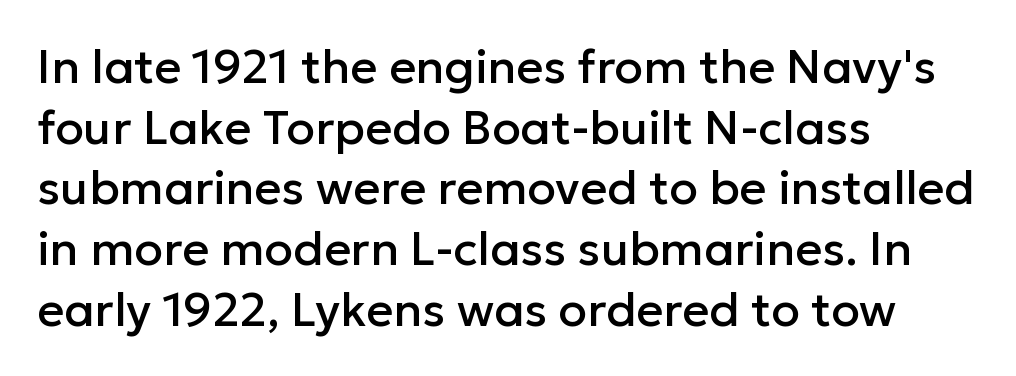
The image shows 47 px sans-serif type, upright; set left-aligned, normal line spacing (1.29x), normal letter spacing, not underlined; low stroke contrast and a medium x-height.
